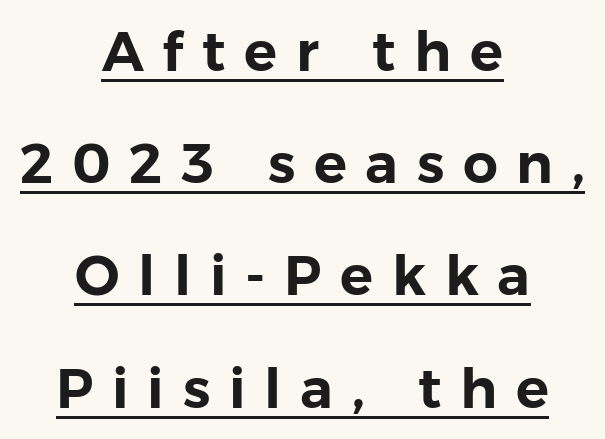
{"serif": "no", "italic": "no", "width": "normal", "stroke_contrast": "low", "x_height": "medium", "monospaced": "no", "underline": "yes", "align": "center", "line_spacing": "loose", "line_spacing_ratio": 2.04, "letter_spacing": "wide", "letter_spacing_em": 0.34, "glyph_px": 55}
